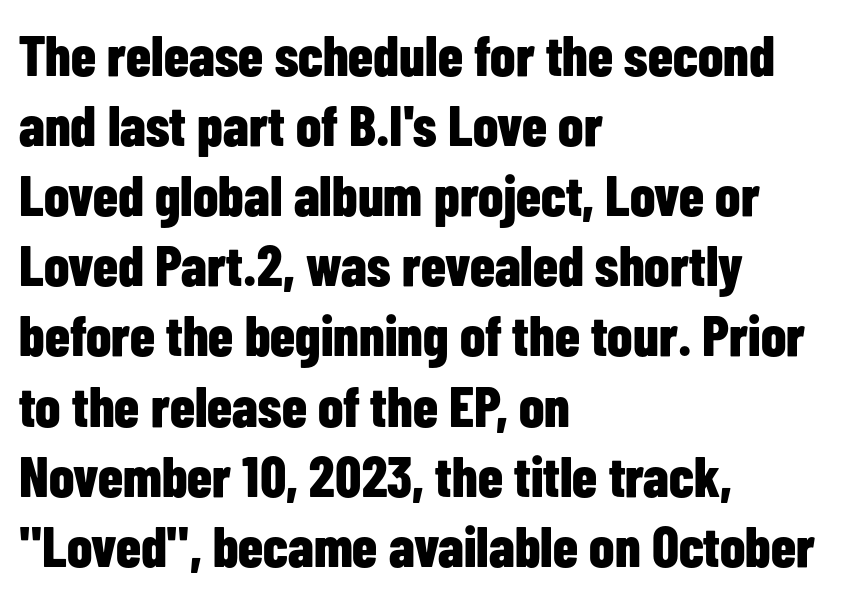
The image shows 57 px bold, condensed sans-serif type, upright; set left-aligned, line spacing 1.23x, normal letter spacing, not underlined; low stroke contrast and a medium x-height.
